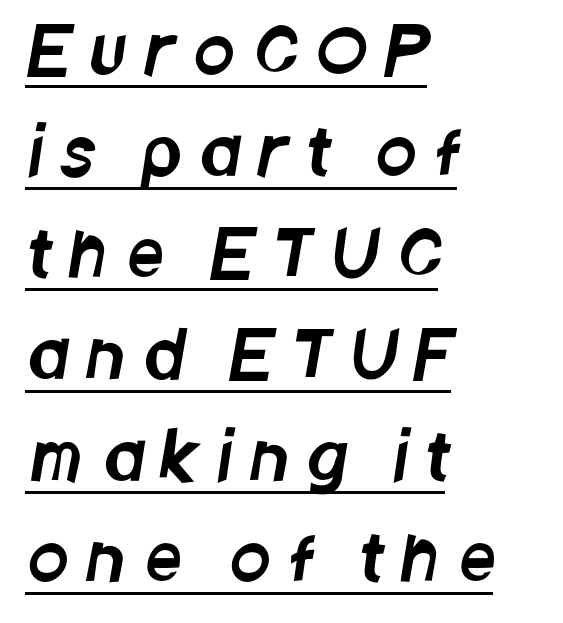
Q: Is the typeface a serif or a sans-serif typeface? A: Sans-serif.
Q: Is the text underlined? A: Yes.
Q: How is the paragraph aligned? A: Left-aligned.
Q: Is the spacing between letters normal or unusually wide? A: Unusually wide.
Q: Is the spacing between lines tight, normal or loose? A: Normal.
Q: Width (condensed, normal, or wide)? A: Condensed.
Q: Stroke contrast? A: Low.
Q: x-height? A: Large.
Q: Monospaced? A: No.
